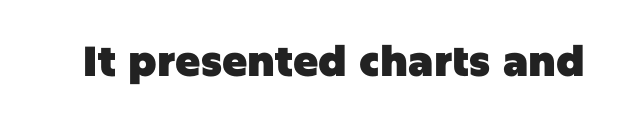
{"serif": "no", "italic": "no", "bold": "yes", "weight": "heavy", "width": "normal", "stroke_contrast": "low", "x_height": "large", "monospaced": "no", "underline": "no", "letter_spacing": "normal", "letter_spacing_em": 0.0, "glyph_px": 42}
